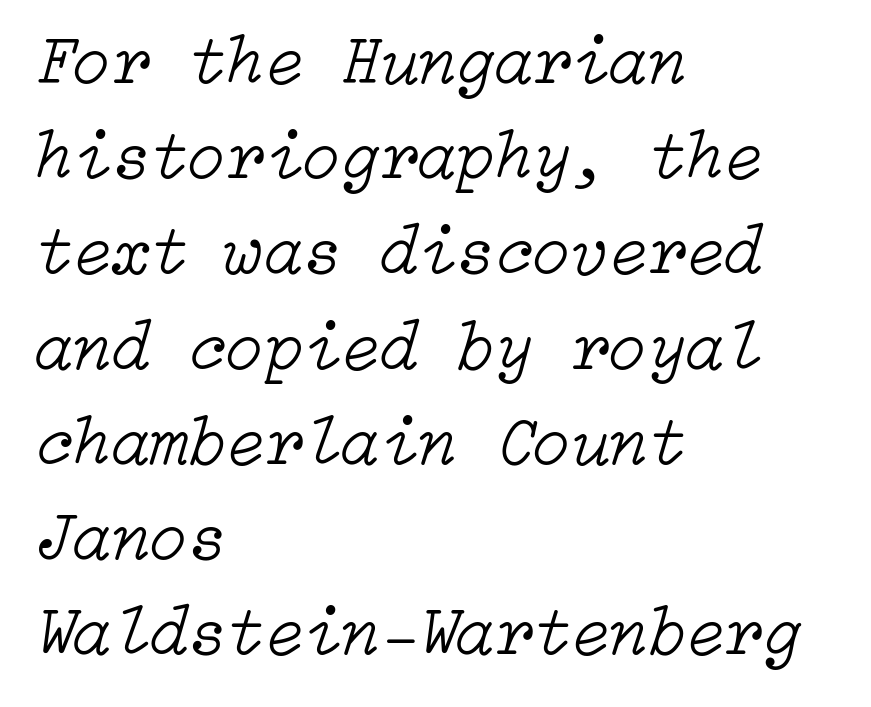
The image shows 70 px light type, italic (leaning right); set left-aligned, normal line spacing (1.36x), normal letter spacing, not underlined; low stroke contrast and a medium x-height.
